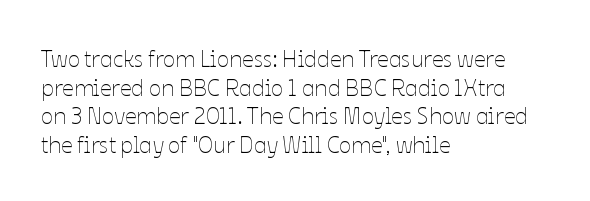
{"italic": "no", "bold": "no", "underline": "no", "align": "left", "line_spacing_ratio": 1.24, "letter_spacing": "normal", "letter_spacing_em": 0.0, "glyph_px": 23}
